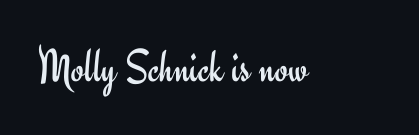
{"serif": "no", "bold": "no", "weight": "regular", "width": "normal", "stroke_contrast": "low", "x_height": "small", "monospaced": "no", "underline": "no", "letter_spacing": "normal", "letter_spacing_em": 0.0, "glyph_px": 47}
